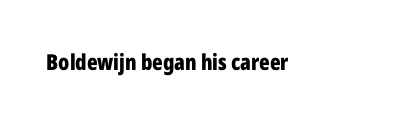
Q: Is the text bold? A: Yes.
Q: Is the text italic (slanted)? A: No, it is upright.
Q: Is the text underlined? A: No.
Q: How is the paragraph aligned? A: Left-aligned.
Q: Is the spacing between letters normal or unusually wide? A: Normal.
